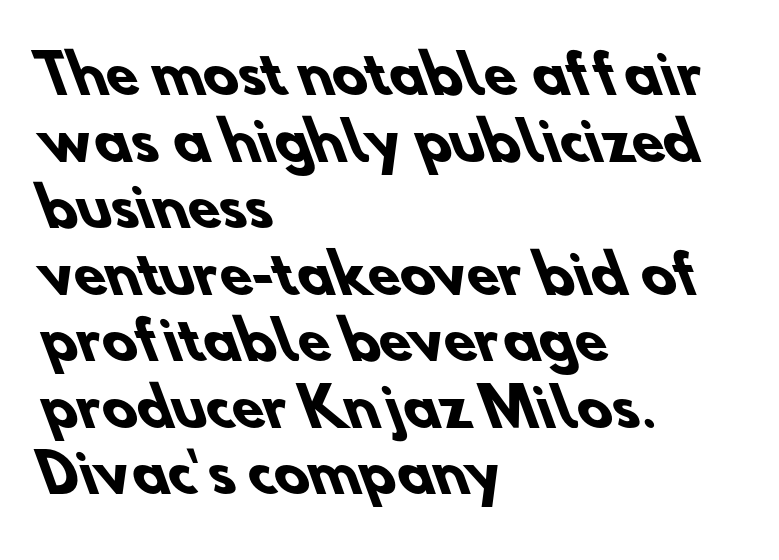
The image shows 52 px heavy sans-serif type; set left-aligned, normal line spacing (1.28x), normal letter spacing, not underlined; low stroke contrast and a small x-height.
